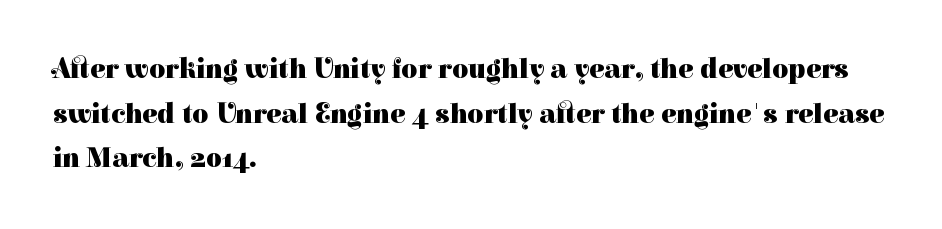
The lettering stays uniformly vertical, giving the passage a roman look. Reading down the column, the eye jumps a familiar distance to each next line. Each letter's strokes conclude with small projecting serifs. A clean baseline with only descenders dipping below it. Bold? Absolutely — the strokes are thick and heavy. Students, note that the glyphs here touch the page at normal intervals.
